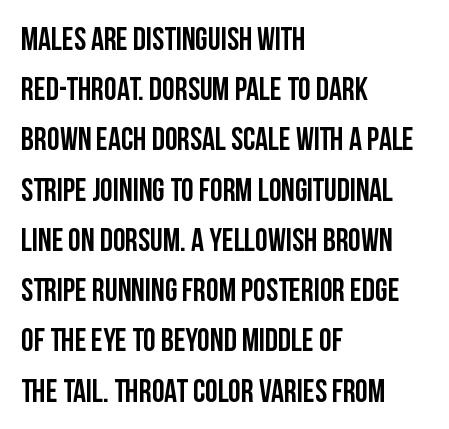
{"serif": "no", "italic": "no", "bold": "yes", "weight": "semibold", "width": "condensed", "stroke_contrast": "low", "x_height": "large", "monospaced": "no", "underline": "no", "align": "left", "line_spacing": "normal", "line_spacing_ratio": 1.57, "letter_spacing": "normal", "letter_spacing_em": 0.0, "glyph_px": 32}
